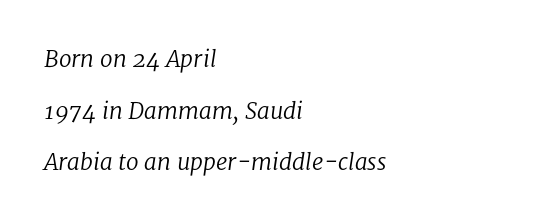
{"italic": "yes", "lean": "right", "slant_degrees": 8, "bold": "no", "underline": "no", "align": "left", "line_spacing": "loose", "line_spacing_ratio": 2.25, "letter_spacing": "normal", "letter_spacing_em": 0.0, "glyph_px": 23}
